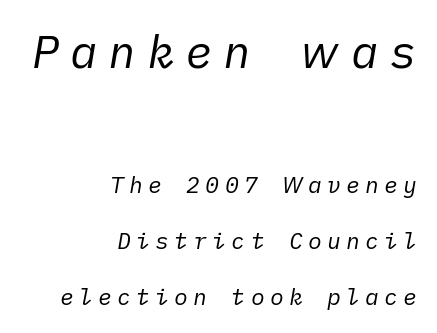
Q: Is the text bold? A: No.
Q: Is the text italic (slanted)? A: Yes, it leans right by about 10 degrees.
Q: Is the text underlined? A: No.
Q: How is the paragraph aligned? A: Right-aligned.
Q: Is the spacing between letters normal or unusually wide? A: Unusually wide.
Q: Is the spacing between lines tight, normal or loose? A: Loose.
Q: Which block of text is set in a larger size, the first (top) or the second (bottom)? A: The first (top) one.
Q: Width (condensed, normal, or wide)? A: Normal.
Q: Stroke contrast? A: Low.
Q: x-height? A: Medium.
